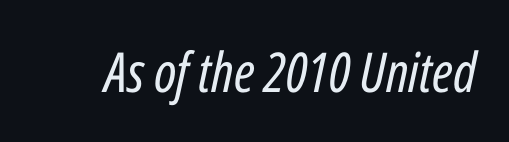
{"italic": "yes", "lean": "right", "slant_degrees": 12, "bold": "no", "weight": "regular", "width": "condensed", "stroke_contrast": "low", "x_height": "medium", "monospaced": "no", "underline": "no", "letter_spacing": "normal", "letter_spacing_em": 0.0, "glyph_px": 55}
